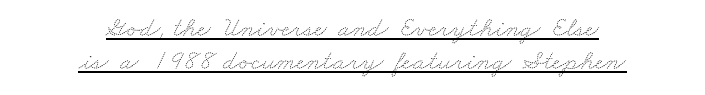
In CSS terms this would be text-align: center. Is there an underline? Yes — a line sits under the letters. This sample uses plain, unmodified letter spacing. Weight: regular or lighter. These lines are rendered in a variable-pitch font.
